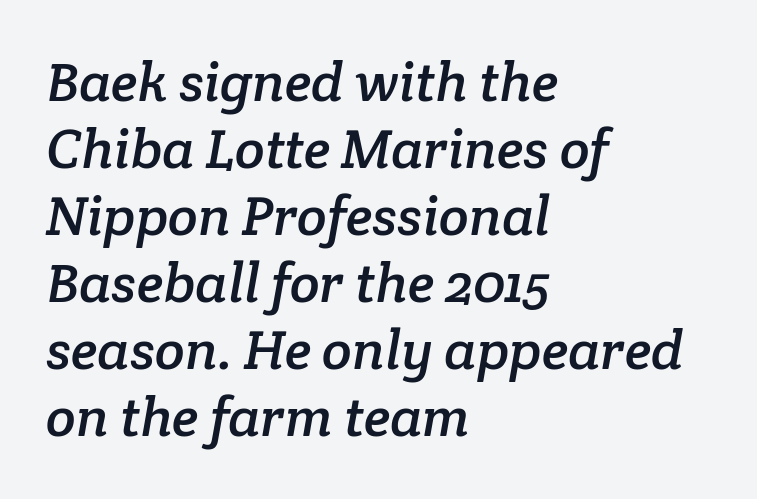
The image shows 55 px serif type; set left-aligned, line spacing 1.22x, normal letter spacing, not underlined; low stroke contrast and a medium x-height.
